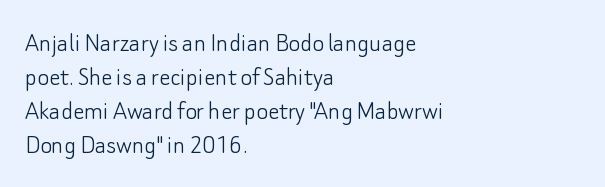
Q: Is the text bold? A: No.
Q: Is the text italic (slanted)? A: No, it is upright.
Q: Is the typeface a serif or a sans-serif typeface? A: Sans-serif.
Q: Is the text underlined? A: No.
Q: How is the paragraph aligned? A: Left-aligned.
Q: Is the spacing between letters normal or unusually wide? A: Normal.
Q: Width (condensed, normal, or wide)? A: Normal.
Q: Stroke contrast? A: Low.
Q: x-height? A: Small.
Q: Monospaced? A: No.
